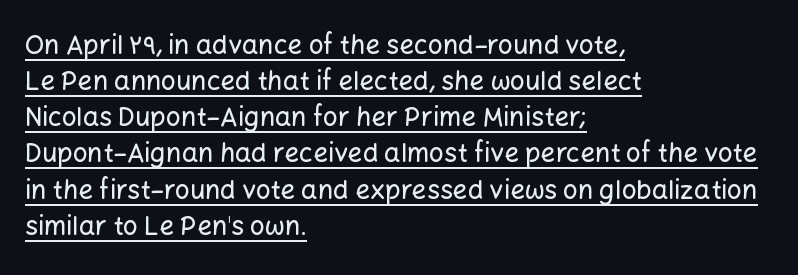
The image shows 26 px text type, upright; set left-aligned, normal line spacing (1.39x), normal letter spacing, underlined.
